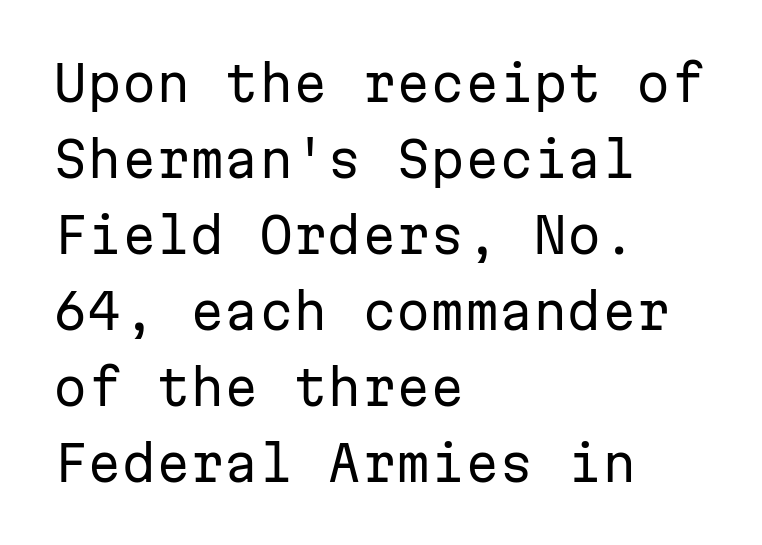
Q: Is the text bold? A: No.
Q: Is the text italic (slanted)? A: No, it is upright.
Q: Is the typeface a serif or a sans-serif typeface? A: Sans-serif.
Q: Is the text underlined? A: No.
Q: How is the paragraph aligned? A: Left-aligned.
Q: Is the spacing between letters normal or unusually wide? A: Normal.
Q: Is the spacing between lines tight, normal or loose? A: Normal.
Q: Width (condensed, normal, or wide)? A: Normal.
Q: Stroke contrast? A: Low.
Q: x-height? A: Medium.
Q: Monospaced? A: Yes.
